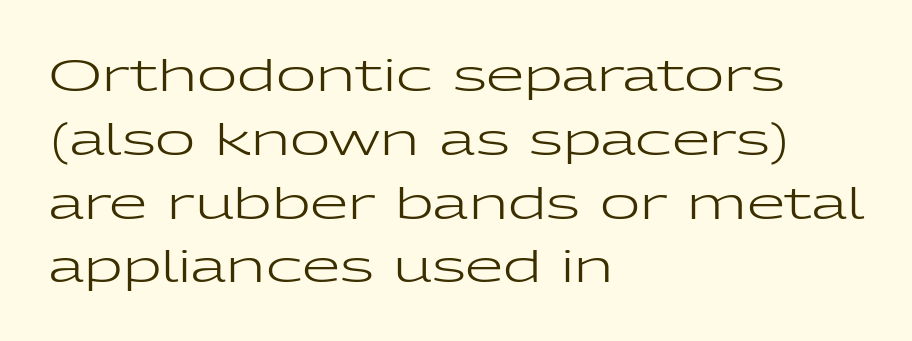
{"serif": "no", "italic": "no", "bold": "no", "weight": "regular", "width": "wide", "stroke_contrast": "low", "x_height": "medium", "monospaced": "no", "underline": "no", "align": "left", "line_spacing": "normal", "line_spacing_ratio": 1.45, "letter_spacing": "normal", "letter_spacing_em": 0.0, "glyph_px": 44}
